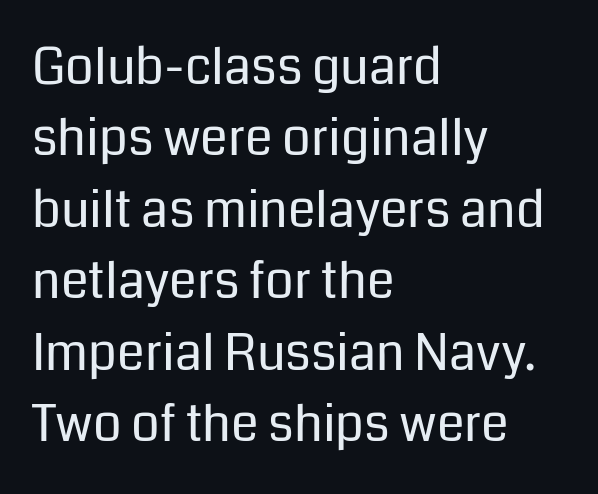
{"serif": "no", "italic": "no", "bold": "no", "weight": "regular", "width": "normal", "stroke_contrast": "low", "x_height": "medium", "monospaced": "no", "underline": "no", "align": "left", "line_spacing": "normal", "line_spacing_ratio": 1.43, "letter_spacing": "normal", "letter_spacing_em": 0.0, "glyph_px": 50}
